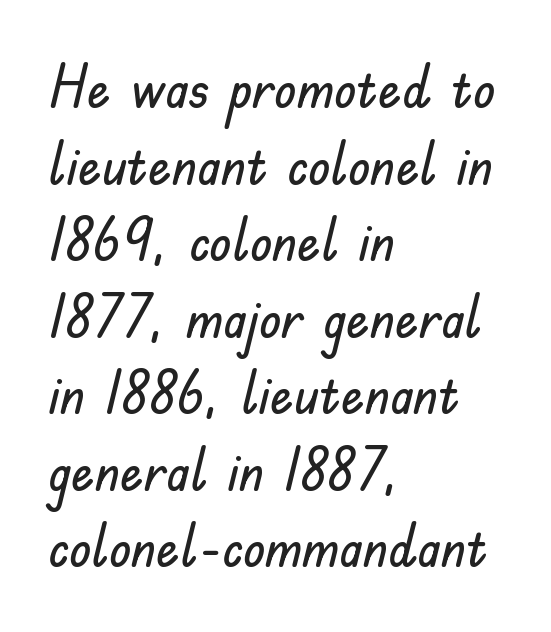
{"serif": "no", "width": "normal", "stroke_contrast": "low", "x_height": "small", "monospaced": "no", "underline": "no", "align": "left", "line_spacing": "normal", "line_spacing_ratio": 1.32, "letter_spacing": "normal", "letter_spacing_em": 0.0, "glyph_px": 58}
